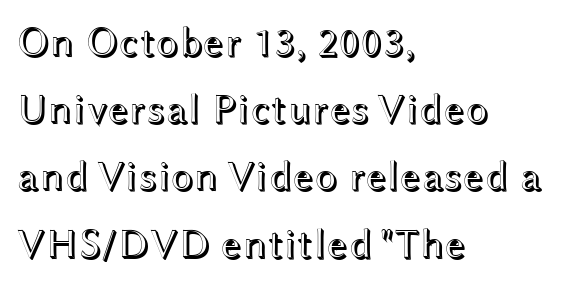
{"italic": "no", "width": "wide", "x_height": "medium", "monospaced": "no", "underline": "no", "align": "left", "line_spacing": "normal", "line_spacing_ratio": 1.6, "letter_spacing": "normal", "letter_spacing_em": 0.0, "glyph_px": 42}
